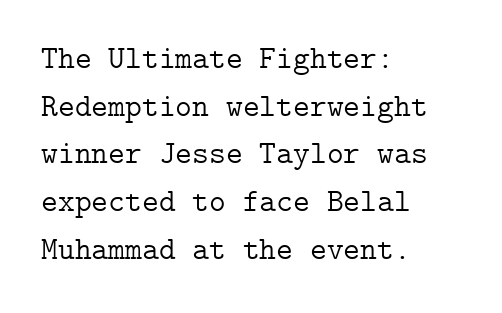
{"serif": "yes", "italic": "no", "bold": "no", "weight": "light", "width": "normal", "stroke_contrast": "low", "x_height": "medium", "underline": "no", "align": "left", "line_spacing": "normal", "line_spacing_ratio": 1.49, "letter_spacing": "normal", "letter_spacing_em": 0.0, "glyph_px": 32}
